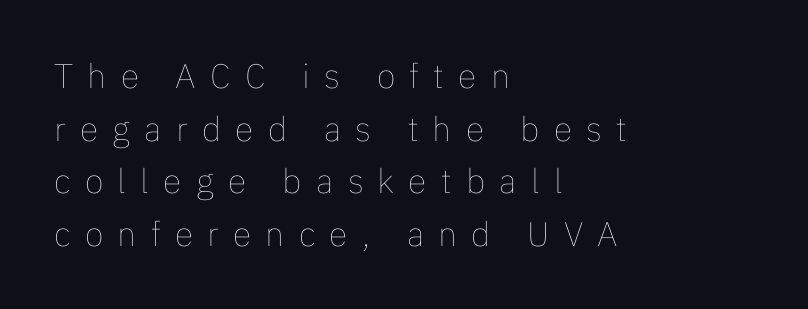
Q: Is the text bold? A: No.
Q: Is the text italic (slanted)? A: No, it is upright.
Q: Is the text underlined? A: No.
Q: How is the paragraph aligned? A: Left-aligned.
Q: Is the spacing between letters normal or unusually wide? A: Unusually wide.
Q: Is the spacing between lines tight, normal or loose? A: Normal.
Q: Width (condensed, normal, or wide)? A: Normal.
Q: Stroke contrast? A: Low.
Q: x-height? A: Medium.
Q: Monospaced? A: No.
